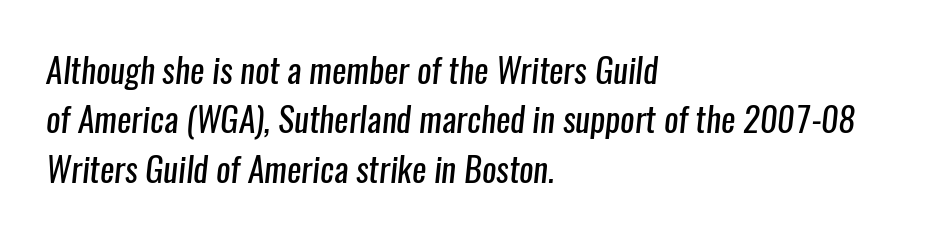
Check under the words: just untouched page. Honestly, the row spacing looks completely unremarkable. This sample has the flowing, uneven cadence of proportional lettering. Each stroke keeps to a modest, everyday thickness or less. Visually the block forms a straight wall on the left and a jagged coastline on the right. Spacing between characters is what you'd get straight out of the box.
